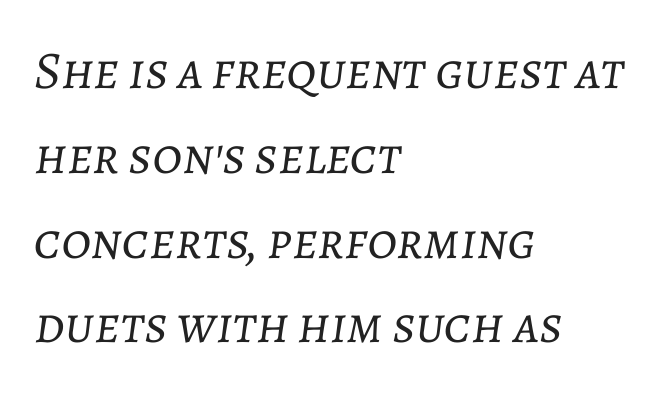
Q: Is the text bold? A: No.
Q: Is the text italic (slanted)? A: Yes, it leans right by about 7 degrees.
Q: Is the text underlined? A: No.
Q: How is the paragraph aligned? A: Left-aligned.
Q: Is the spacing between letters normal or unusually wide? A: Normal.
Q: Is the spacing between lines tight, normal or loose? A: Normal.
Q: Width (condensed, normal, or wide)? A: Normal.
Q: Stroke contrast? A: Low.
Q: x-height? A: Medium.
Q: Monospaced? A: No.
